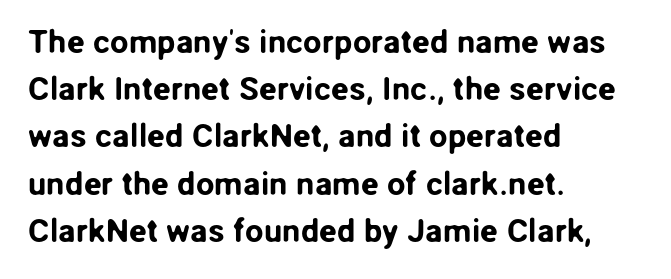
Lines of text with bare space underneath. A normal amount of white space separates one row of letters from the next. Inter-character spacing is left at the font's built-in metrics. Unlike a traditional serif, this face leaves its strokes unadorned. Posture: vertical.
